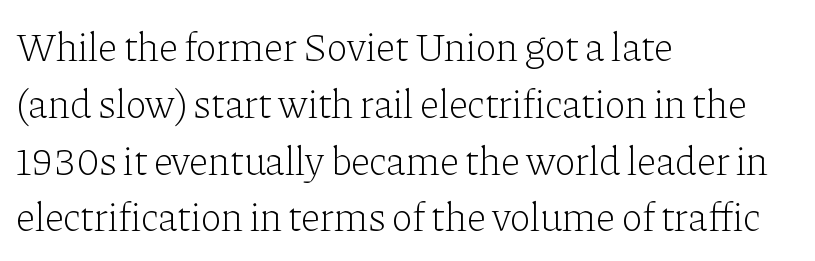
Q: Is the text bold? A: No.
Q: Is the text italic (slanted)? A: No, it is upright.
Q: Is the typeface a serif or a sans-serif typeface? A: Serif.
Q: Is the text underlined? A: No.
Q: How is the paragraph aligned? A: Left-aligned.
Q: Is the spacing between letters normal or unusually wide? A: Normal.
Q: Is the spacing between lines tight, normal or loose? A: Normal.
Q: Width (condensed, normal, or wide)? A: Normal.
Q: Stroke contrast? A: Low.
Q: x-height? A: Medium.
Q: Monospaced? A: No.
